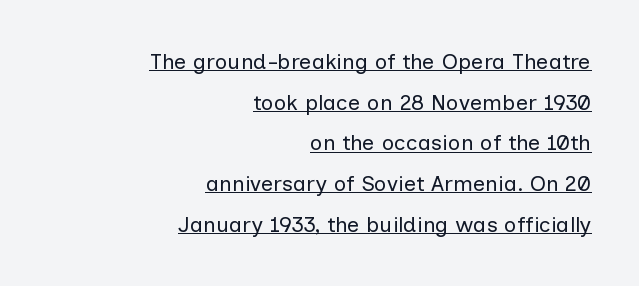
Q: Is the text bold? A: No.
Q: Is the text italic (slanted)? A: No, it is upright.
Q: Is the text underlined? A: Yes.
Q: How is the paragraph aligned? A: Right-aligned.
Q: Is the spacing between letters normal or unusually wide? A: Normal.
